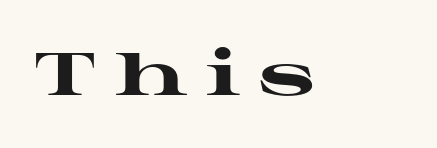
{"serif": "yes", "italic": "no", "bold": "yes", "weight": "heavy", "width": "wide", "stroke_contrast": "high", "x_height": "medium", "monospaced": "no", "underline": "no", "letter_spacing": "wide", "letter_spacing_em": 0.3, "glyph_px": 60}
